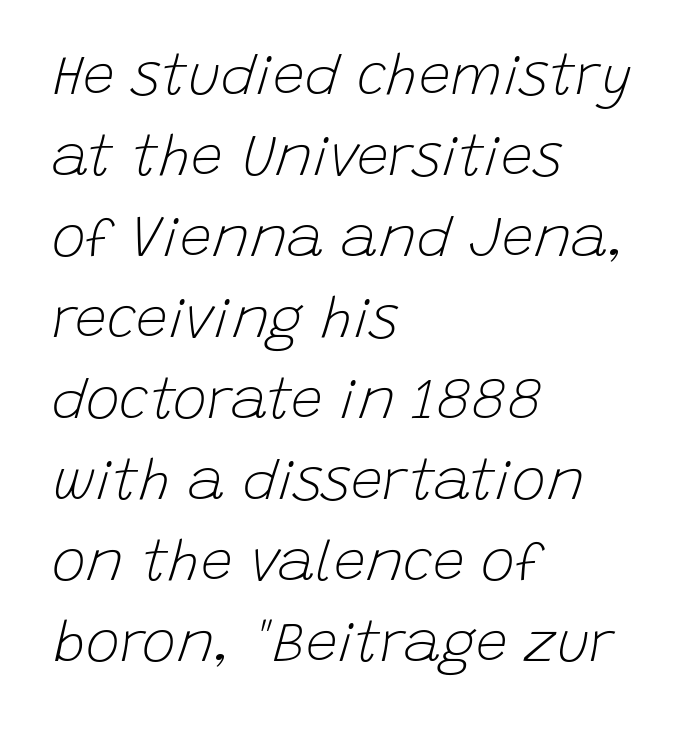
The image shows 57 px light type, italic (leaning right); set left-aligned, normal line spacing (1.42x), normal letter spacing, not underlined; low stroke contrast and a large x-height.
